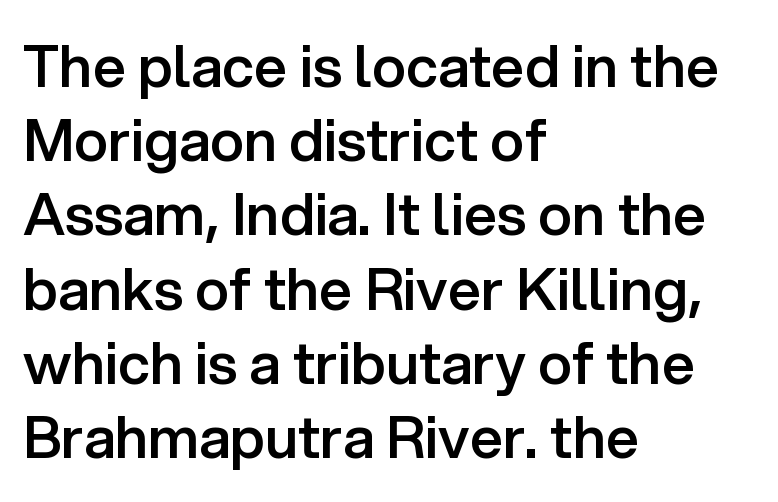
The image shows 58 px semibold sans-serif type, upright; set left-aligned, normal line spacing (1.28x), normal letter spacing, not underlined; low stroke contrast and a medium x-height.
